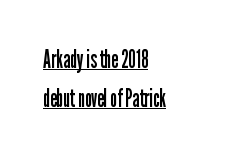
{"italic": "no", "bold": "no", "underline": "yes", "align": "left", "line_spacing": "normal", "line_spacing_ratio": 1.55, "letter_spacing": "normal", "letter_spacing_em": 0.0, "glyph_px": 25}
